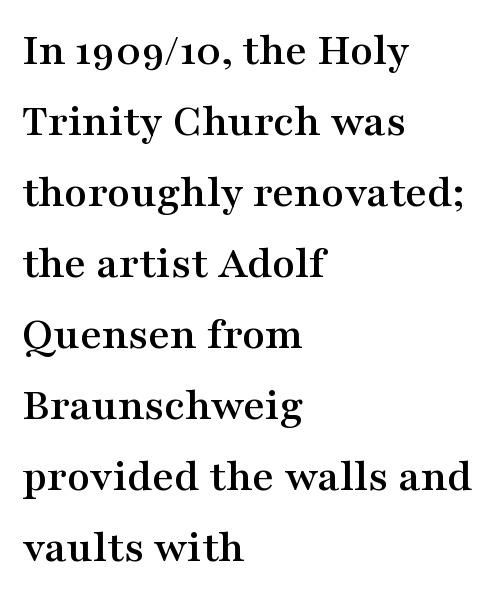
Where is the straight margin? On the left. Is this a sans? No — the strokes have serifs. Words float on clear page, feet unadorned. The typography opts for an upright posture over an oblique one.
